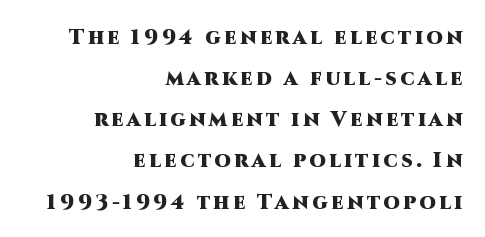
The image shows 21 px bold type, upright; set right-aligned, loose line spacing (1.96x), not underlined.
